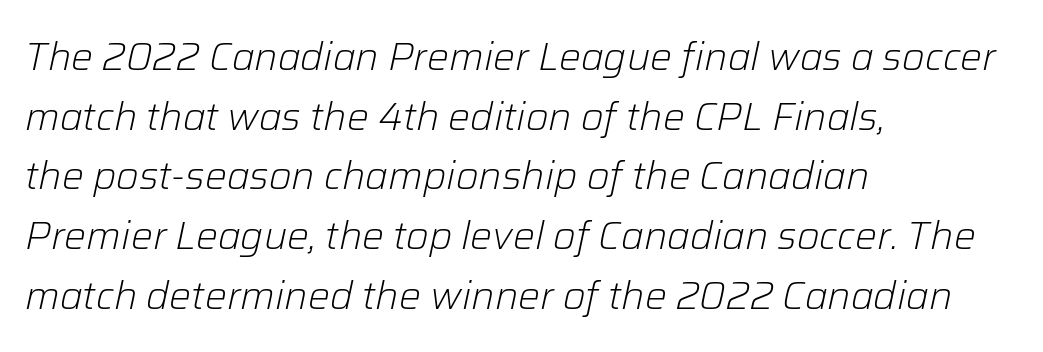
Rows of type keep a routine distance in the vertical direction. Each line starts at the same left margin while the right side varies. Summary of weight: not heavy and not bold. The line texture is even and compact thanks to regular tracking.
